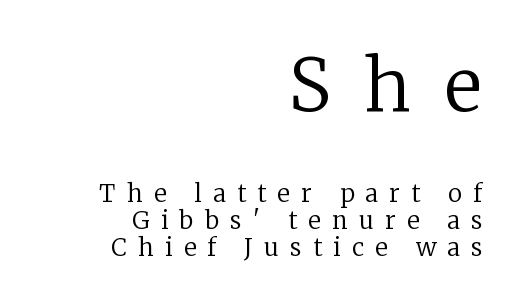
{"serif": "yes", "italic": "no", "bold": "no", "weight": "regular", "width": "normal", "stroke_contrast": "low", "x_height": "medium", "monospaced": "no", "underline": "no", "align": "right", "line_spacing": "tight", "line_spacing_ratio": 1.12, "letter_spacing": "wide", "letter_spacing_em": 0.47, "larger_block": "first", "size_ratio": 3.0, "glyph_px": 72}
